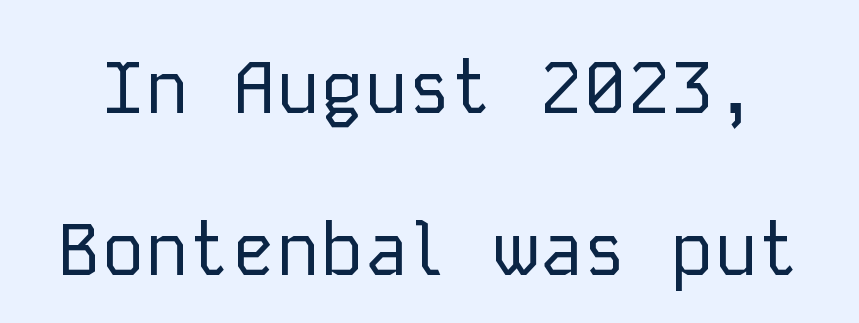
Q: Is the text bold? A: No.
Q: Is the text italic (slanted)? A: No, it is upright.
Q: Is the typeface a serif or a sans-serif typeface? A: Sans-serif.
Q: Is the text underlined? A: No.
Q: Is the spacing between letters normal or unusually wide? A: Normal.
Q: Is the spacing between lines tight, normal or loose? A: Loose.
Q: Width (condensed, normal, or wide)? A: Normal.
Q: Stroke contrast? A: Low.
Q: x-height? A: Medium.
Q: Monospaced? A: Yes.
